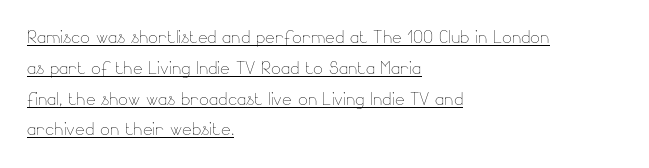
The image shows 23 px text type, upright; set left-aligned, normal line spacing (1.34x), normal letter spacing, underlined.
